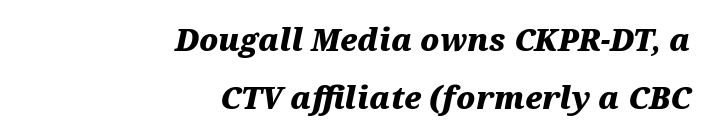
The image shows 30 px heavy, wide type, italic (leaning right); set right-aligned, loose line spacing (1.95x), normal letter spacing, not underlined; medium stroke contrast and a medium x-height.
